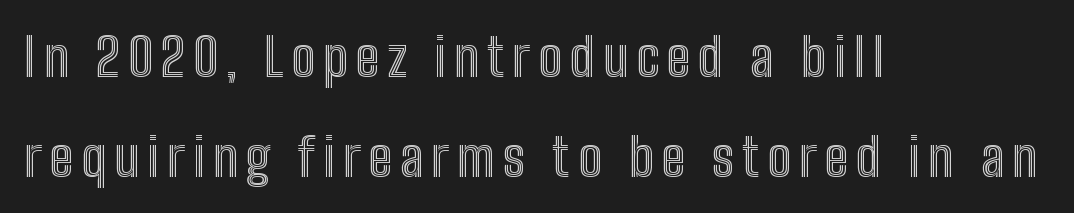
Q: Is the text italic (slanted)? A: No, it is upright.
Q: Is the text underlined? A: No.
Q: How is the paragraph aligned? A: Left-aligned.
Q: Width (condensed, normal, or wide)? A: Condensed.
Q: x-height? A: Medium.
Q: Monospaced? A: No.
